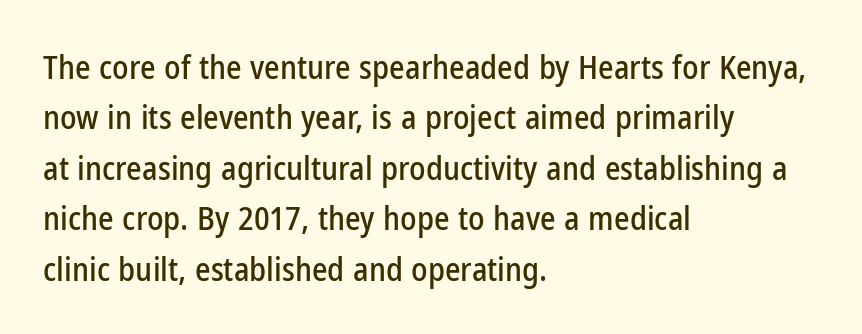
Q: Is the text italic (slanted)? A: No, it is upright.
Q: Is the typeface a serif or a sans-serif typeface? A: Sans-serif.
Q: Is the text underlined? A: No.
Q: How is the paragraph aligned? A: Left-aligned.
Q: Is the spacing between letters normal or unusually wide? A: Normal.
Q: Is the spacing between lines tight, normal or loose? A: Normal.
Q: Width (condensed, normal, or wide)? A: Condensed.
Q: Stroke contrast? A: Low.
Q: x-height? A: Medium.
Q: Monospaced? A: No.
